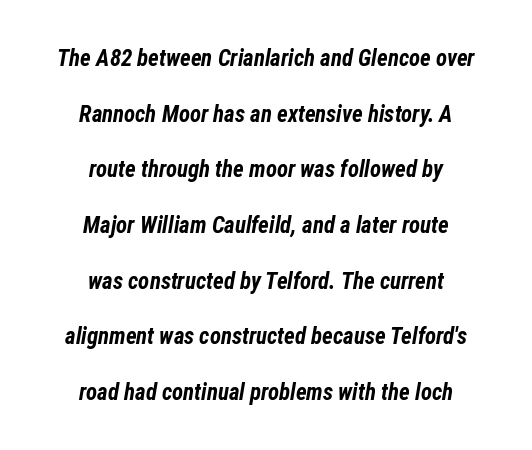
Q: Is the text bold? A: Yes.
Q: Is the text italic (slanted)? A: Yes, it leans right by about 12 degrees.
Q: Is the text underlined? A: No.
Q: How is the paragraph aligned? A: Centered.
Q: Is the spacing between letters normal or unusually wide? A: Normal.
Q: Is the spacing between lines tight, normal or loose? A: Loose.
